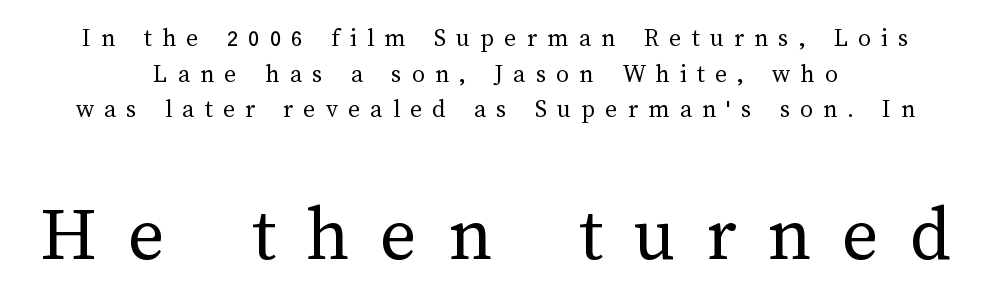
{"italic": "no", "bold": "no", "weight": "regular", "width": "normal", "stroke_contrast": "medium", "x_height": "medium", "monospaced": "no", "underline": "no", "align": "center", "line_spacing": "normal", "line_spacing_ratio": 1.37, "letter_spacing": "wide", "letter_spacing_em": 0.39, "larger_block": "second", "size_ratio": 3.04, "glyph_px": 79}
